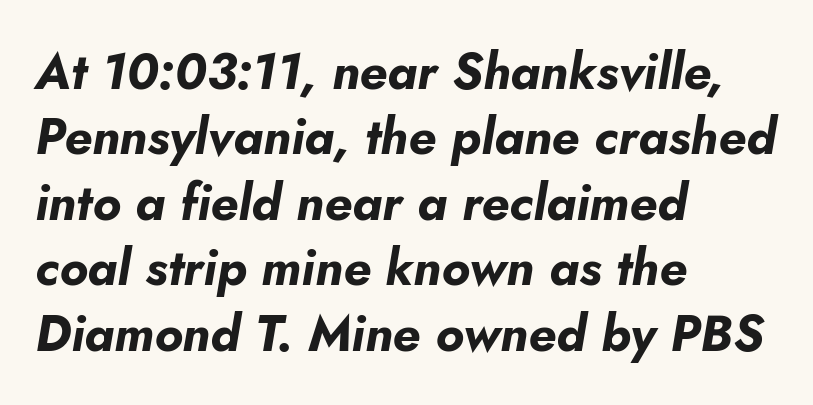
{"italic": "yes", "lean": "right", "slant_degrees": 5, "bold": "yes", "weight": "bold", "width": "normal", "stroke_contrast": "low", "x_height": "small", "monospaced": "no", "underline": "no", "align": "left", "line_spacing": "normal", "line_spacing_ratio": 1.31, "letter_spacing": "normal", "letter_spacing_em": 0.0, "glyph_px": 50}
